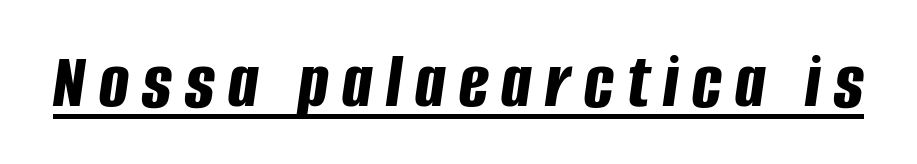
Compared with undecorated copy, this sample adds a rule below the words. Yep, that's italic — everything's leaning. Proportional: the letters do not fall into vertical columns. Strokes here are thick enough to call this a true bold.
